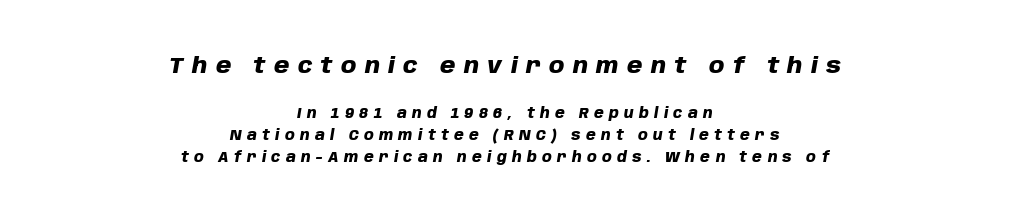
Every letter is thick-stroked: bold, no question. If you drew a line through each stem, it would be angled. The face used here is rendered with a markedly widened letterfit. A student would notice the top passage is typeset larger than what follows. Anything drawn beneath the words? Only blank space. One glance says typical: line gaps are just what's usual.
